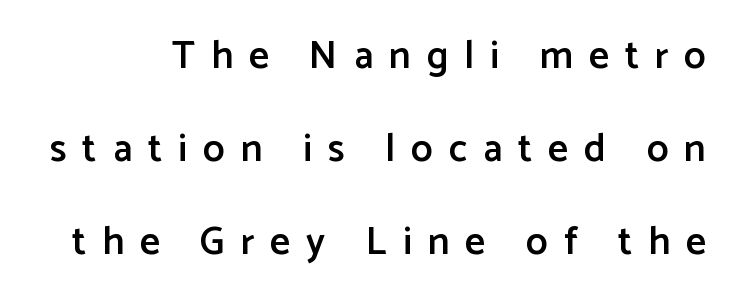
The image shows 39 px semibold sans-serif type, upright; set loose line spacing (2.38x), unusually wide letter spacing (+0.41 em), not underlined; low stroke contrast and a medium x-height.
